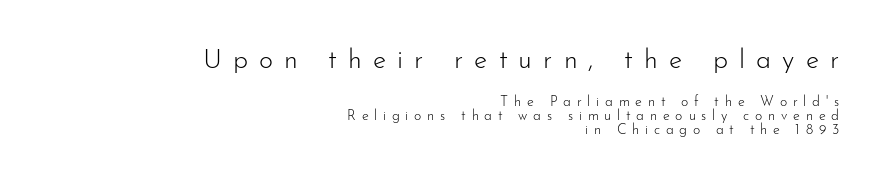
The image shows 27 px text type, upright; set right-aligned, tight line spacing (0.99x), unusually wide letter spacing (+0.41 em), not underlined; the first (top) block is 1.93x larger.
